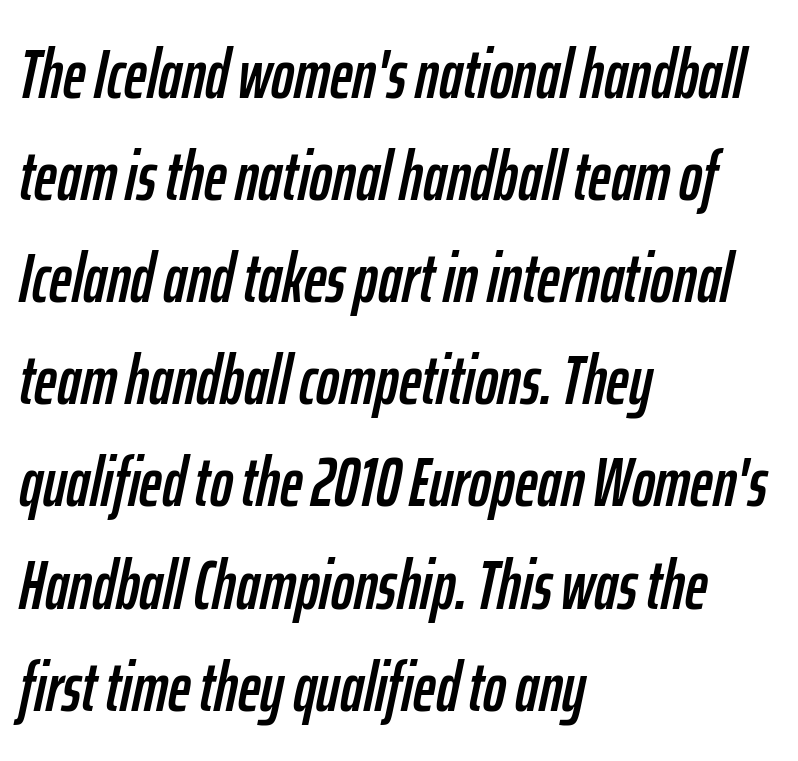
Q: Is the text italic (slanted)? A: Yes, it leans right by about 12 degrees.
Q: Is the text underlined? A: No.
Q: How is the paragraph aligned? A: Left-aligned.
Q: Is the spacing between letters normal or unusually wide? A: Normal.
Q: Is the spacing between lines tight, normal or loose? A: Normal.
Q: Width (condensed, normal, or wide)? A: Condensed.
Q: Stroke contrast? A: Low.
Q: x-height? A: Medium.
Q: Monospaced? A: No.
